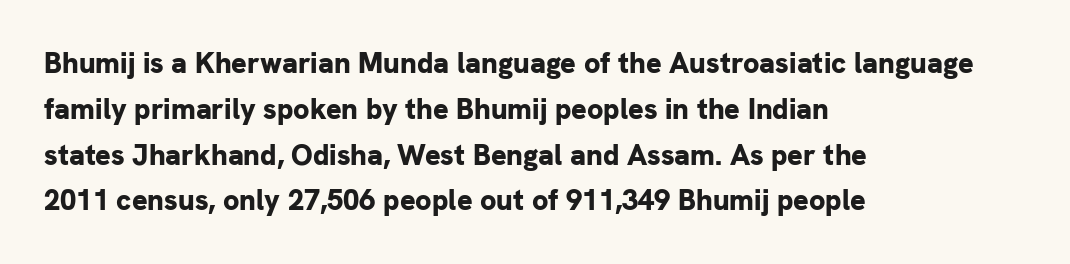
Q: Is the text bold? A: Yes.
Q: Is the text italic (slanted)? A: No, it is upright.
Q: Is the typeface a serif or a sans-serif typeface? A: Sans-serif.
Q: Is the text underlined? A: No.
Q: How is the paragraph aligned? A: Left-aligned.
Q: Is the spacing between letters normal or unusually wide? A: Normal.
Q: Is the spacing between lines tight, normal or loose? A: Normal.
Q: Width (condensed, normal, or wide)? A: Normal.
Q: Stroke contrast? A: Low.
Q: x-height? A: Medium.
Q: Monospaced? A: No.
